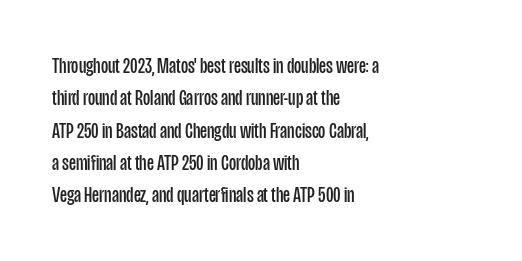
Does extra space separate the letters? No, they use regular spacing. Compared with a typical body face, this is equally light or lighter still. Casual observation: everything's shoved over to the left. This sample keeps an unexceptional amount of space between lines.
